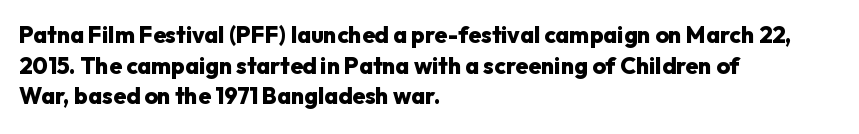
Nobody touched the tracking dial on this one. Heft: maximum for text — a bold. The rendering anchors every line to the left-hand side. The line-height multiplier appears to be the usual default.
